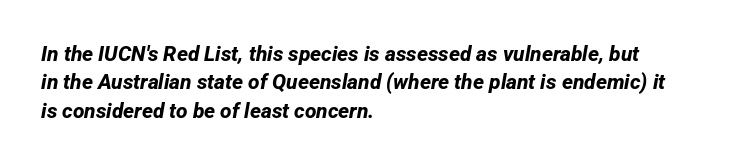
A typesetter would call this leading conventional body-copy spacing. Is the block centered? No — it sits flush against the left margin. Characters follow at the spacing the type designer built in. Strokes here are thick enough to call this a true bold. The foot of each line stays bare and open.
